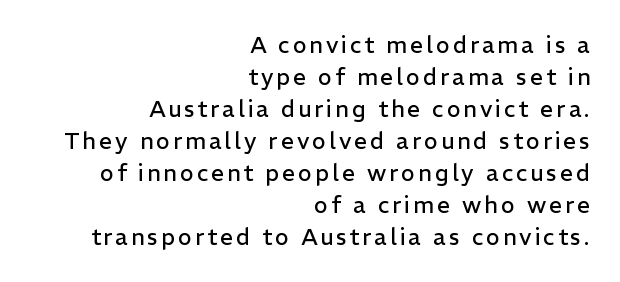
{"italic": "no", "bold": "no", "underline": "no", "align": "right", "line_spacing": "normal", "line_spacing_ratio": 1.39, "glyph_px": 23}
